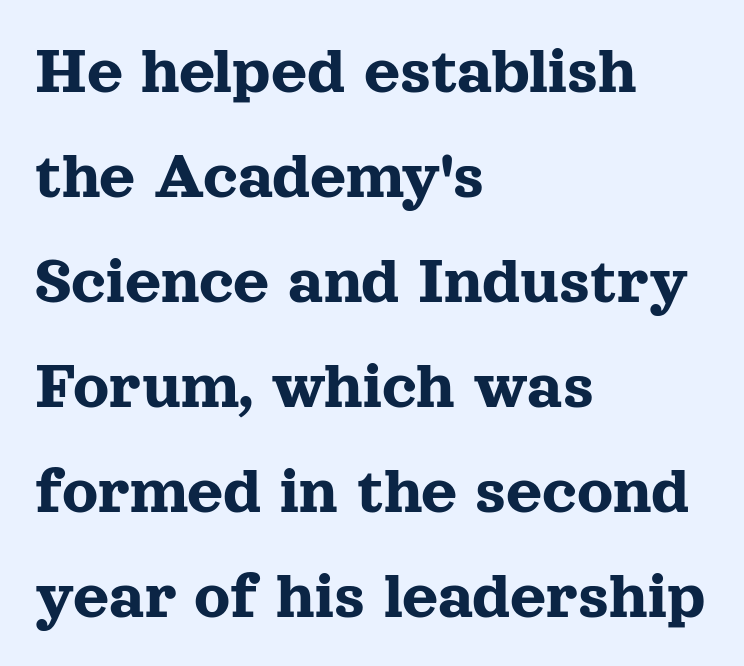
Q: Is the text italic (slanted)? A: No, it is upright.
Q: Is the typeface a serif or a sans-serif typeface? A: Serif.
Q: Is the text underlined? A: No.
Q: How is the paragraph aligned? A: Left-aligned.
Q: Is the spacing between letters normal or unusually wide? A: Normal.
Q: Is the spacing between lines tight, normal or loose? A: Normal.
Q: Width (condensed, normal, or wide)? A: Normal.
Q: x-height? A: Medium.
Q: Monospaced? A: No.
